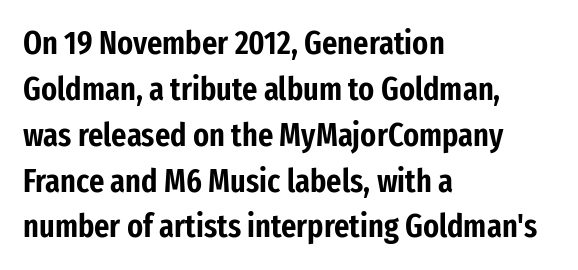
The rag falls on the right side of this text block. Unlike italic type, these characters show no tilt at all. Stroke terminals: plain, sans-serif. What's the leading like? Ordinary, nothing unusual. Character widths vary here, with narrow letters taking less room than wide ones. Underlining? Definitely not there.
